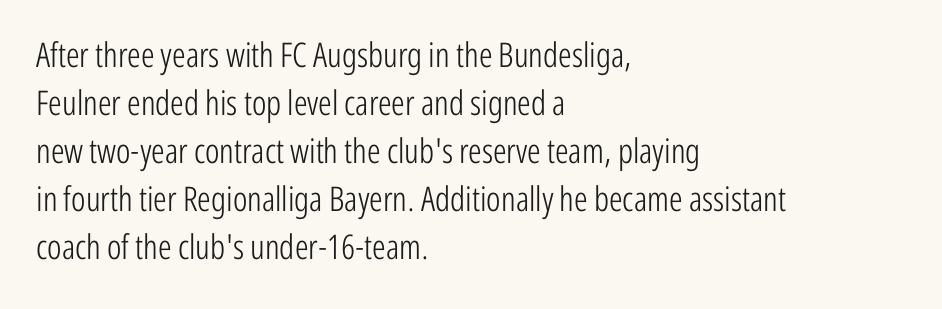
The image shows 34 px light, condensed sans-serif type, upright; set left-aligned, normal line spacing (1.41x), normal letter spacing, not underlined; low stroke contrast and a medium x-height.
